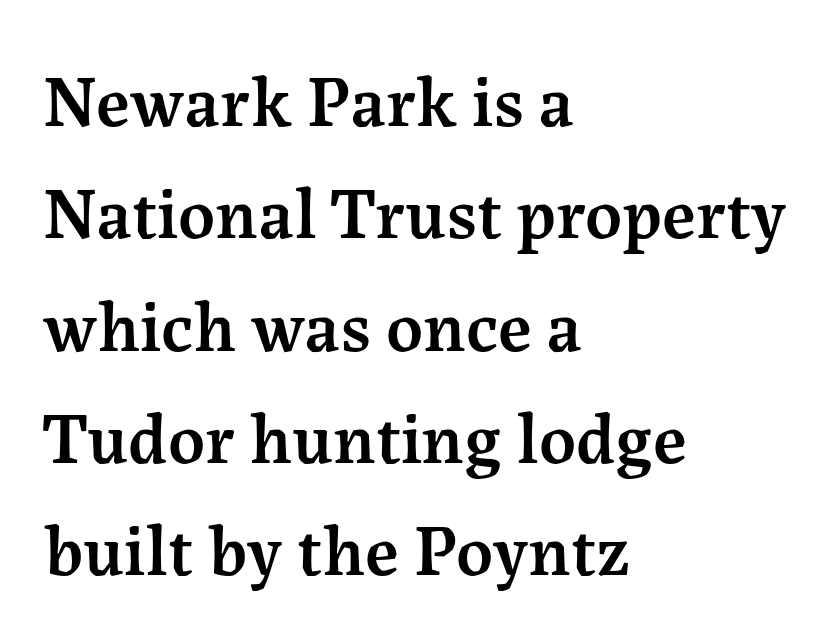
Q: Is the text bold? A: Semi-bold.
Q: Is the text italic (slanted)? A: No, it is upright.
Q: Is the typeface a serif or a sans-serif typeface? A: Serif.
Q: Is the text underlined? A: No.
Q: How is the paragraph aligned? A: Left-aligned.
Q: Is the spacing between letters normal or unusually wide? A: Normal.
Q: Is the spacing between lines tight, normal or loose? A: Normal.
Q: Width (condensed, normal, or wide)? A: Normal.
Q: Stroke contrast? A: Medium.
Q: x-height? A: Medium.
Q: Monospaced? A: No.
